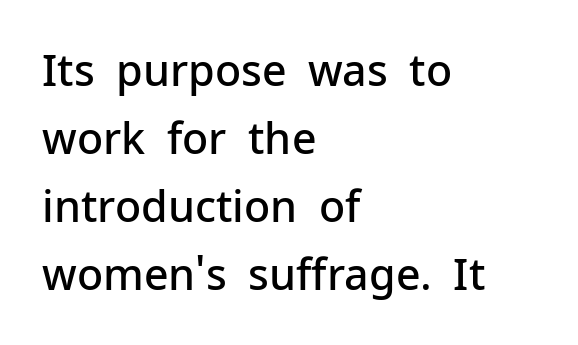
Q: Is the text bold? A: Semi-bold.
Q: Is the text italic (slanted)? A: No, it is upright.
Q: Is the typeface a serif or a sans-serif typeface? A: Sans-serif.
Q: Is the text underlined? A: No.
Q: How is the paragraph aligned? A: Left-aligned.
Q: Is the spacing between letters normal or unusually wide? A: Normal.
Q: Is the spacing between lines tight, normal or loose? A: Normal.
Q: Width (condensed, normal, or wide)? A: Normal.
Q: Stroke contrast? A: Low.
Q: x-height? A: Medium.
Q: Monospaced? A: No.
